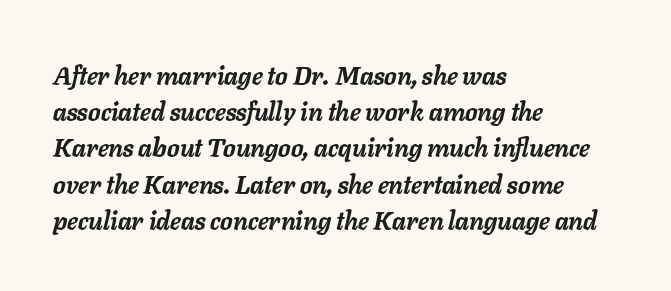
Nobody drew a line under any word here. Caption: standard tracking, unaltered. Short and long lines alike share a common starting point at left. It's the slanting kind of type.
